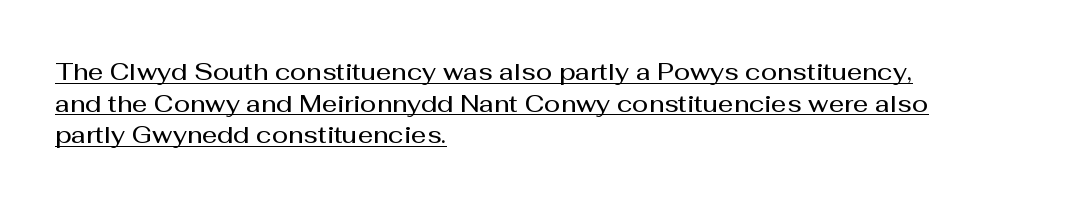
The image shows 24 px text type, upright; set left-aligned, normal line spacing (1.32x), normal letter spacing, underlined.
